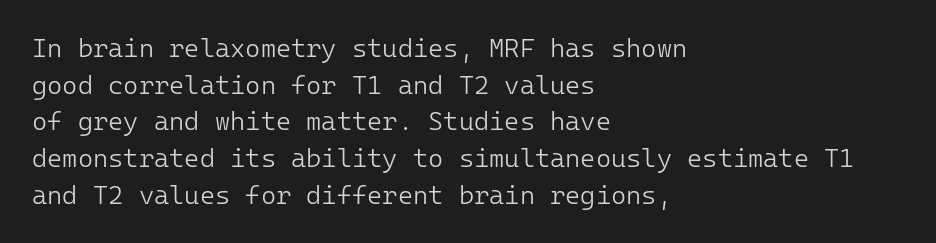
Q: Is the text bold? A: No.
Q: Is the text italic (slanted)? A: No, it is upright.
Q: Is the text underlined? A: No.
Q: How is the paragraph aligned? A: Left-aligned.
Q: Is the spacing between letters normal or unusually wide? A: Normal.
Q: Is the spacing between lines tight, normal or loose? A: Normal.
